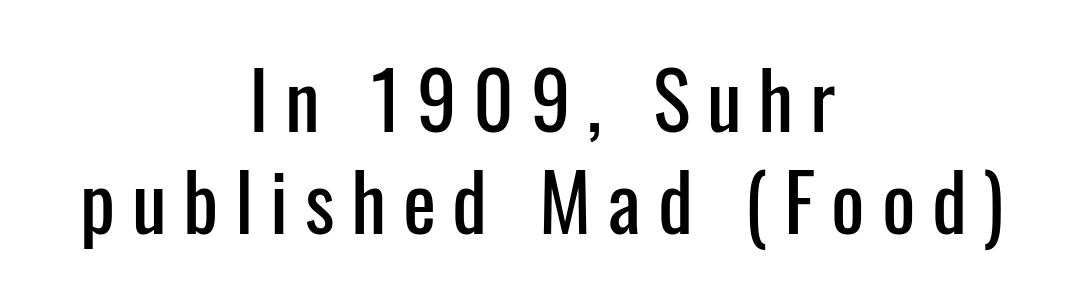
Q: Is the text italic (slanted)? A: No, it is upright.
Q: Is the typeface a serif or a sans-serif typeface? A: Sans-serif.
Q: Is the text underlined? A: No.
Q: How is the paragraph aligned? A: Centered.
Q: Is the spacing between letters normal or unusually wide? A: Unusually wide.
Q: Is the spacing between lines tight, normal or loose? A: Normal.
Q: Width (condensed, normal, or wide)? A: Condensed.
Q: Stroke contrast? A: Low.
Q: x-height? A: Medium.
Q: Monospaced? A: No.
